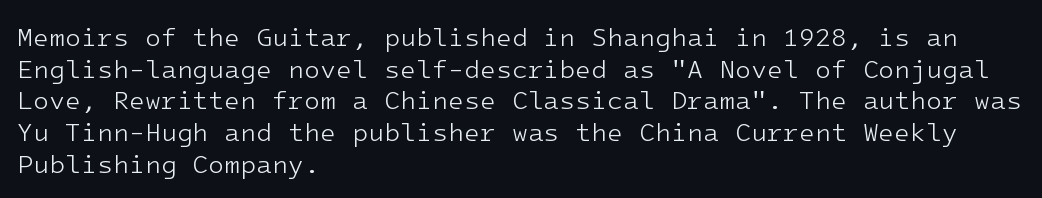
Q: Is the text bold? A: No.
Q: Is the text italic (slanted)? A: No, it is upright.
Q: Is the text underlined? A: No.
Q: How is the paragraph aligned? A: Left-aligned.
Q: Is the spacing between letters normal or unusually wide? A: Normal.
